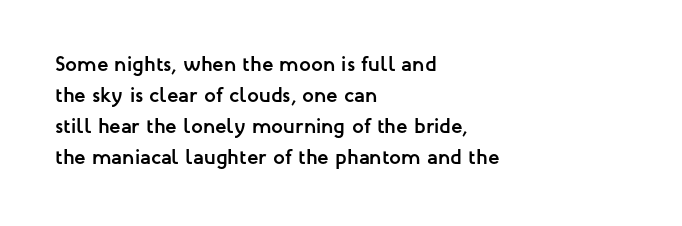
These lines keep a tight, regular rhythm from letter to letter. The typesetting leans heavy: a genuine bold. Line beginnings align vertically; line endings do not. If you drew a line through each stem, it would be perfectly vertical. Letters rest on an invisible, unmarked baseline.
